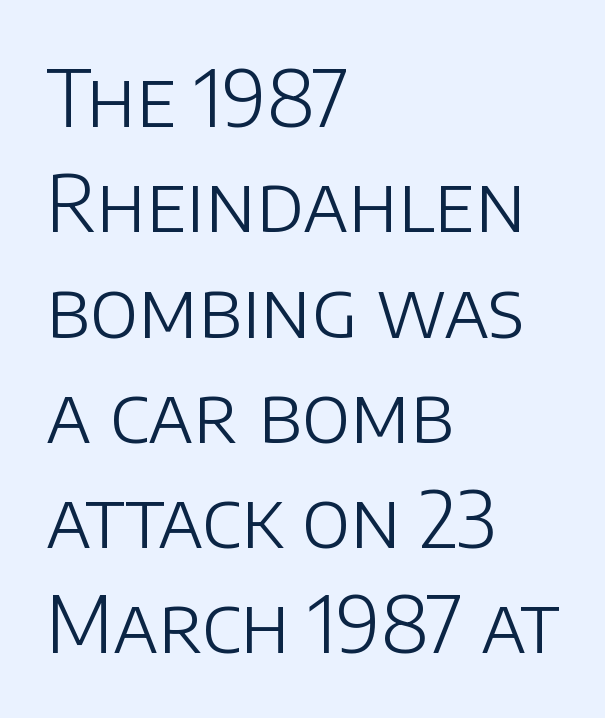
The image shows 78 px light sans-serif type, upright; set left-aligned, normal line spacing (1.35x), normal letter spacing, not underlined; low stroke contrast and a large x-height.
